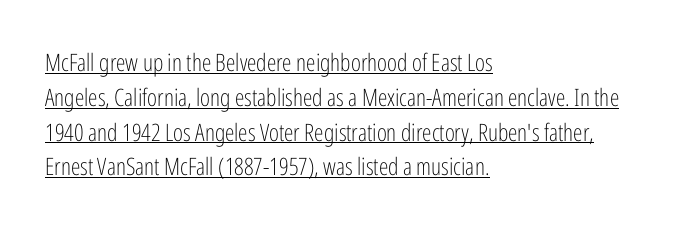
Students, observe the line beneath the letters — that is underlining. Counters stay open thanks to moderate or lighter strokes. The horizontal fit of the characters is conventional and even. Horizontally, the lines are justified to the leading edge only. Is there much room between lines? A standard amount, neither cramped nor airy. The font's upright variant was chosen for this text.
